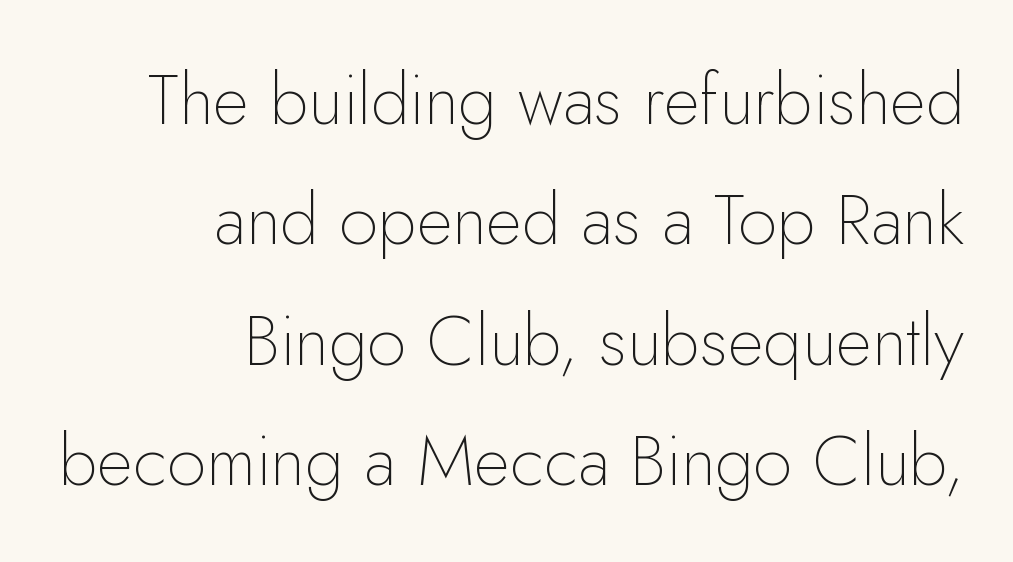
{"serif": "no", "italic": "no", "bold": "no", "weight": "thin", "width": "normal", "stroke_contrast": "low", "x_height": "small", "monospaced": "no", "underline": "no", "align": "right", "line_spacing_ratio": 1.72, "letter_spacing": "normal", "letter_spacing_em": 0.0, "glyph_px": 70}
